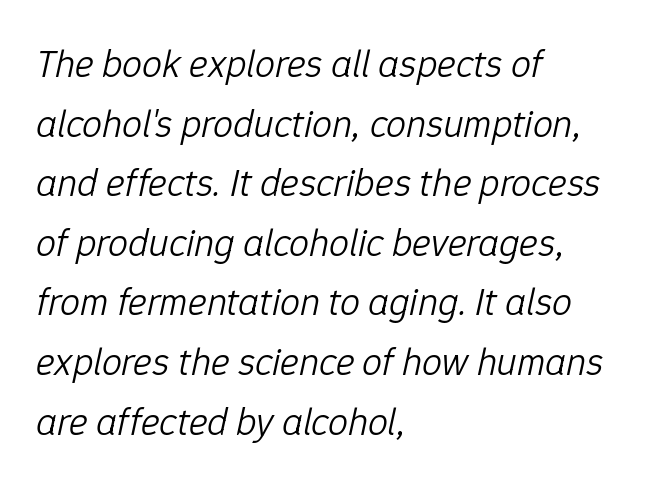
The image shows 40 px light type, italic (leaning right); set left-aligned, normal line spacing (1.49x), normal letter spacing, not underlined; low stroke contrast and a medium x-height.
